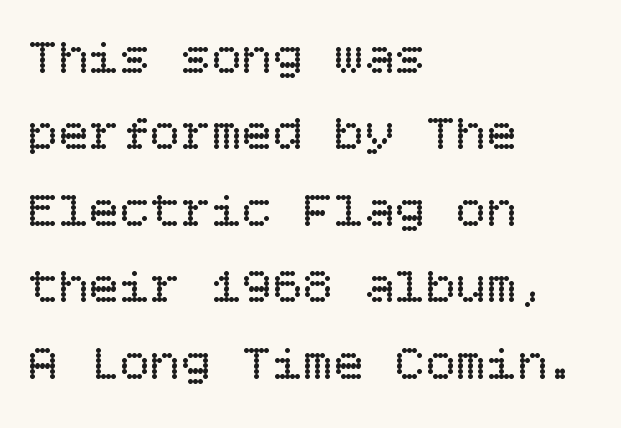
The image shows 51 px regular-weight type, upright; set left-aligned, normal line spacing (1.5x), normal letter spacing, not underlined; low stroke contrast and a large x-height.
